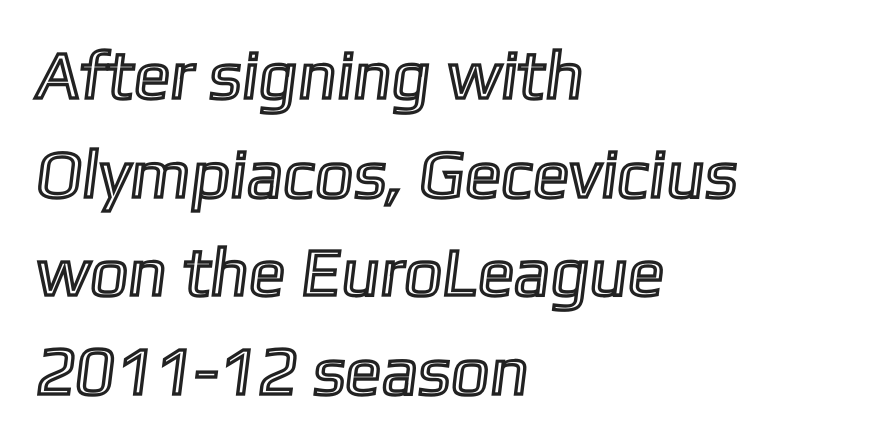
Q: Is the text underlined? A: No.
Q: How is the paragraph aligned? A: Left-aligned.
Q: Is the spacing between letters normal or unusually wide? A: Normal.
Q: Is the spacing between lines tight, normal or loose? A: Normal.
Q: Width (condensed, normal, or wide)? A: Normal.
Q: x-height? A: Medium.
Q: Monospaced? A: No.
